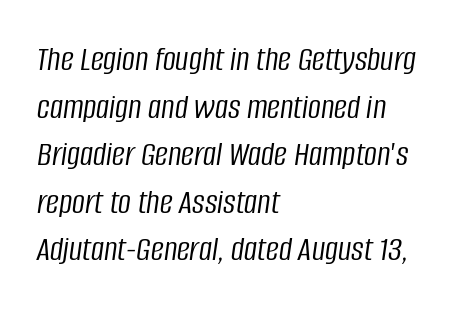
The lines are quadded left. In terms of letterspacing, this is plain default setting. The font sits on the lighter half of the weight spectrum, regular included. The text carries the slant typical of an italic or oblique font.
